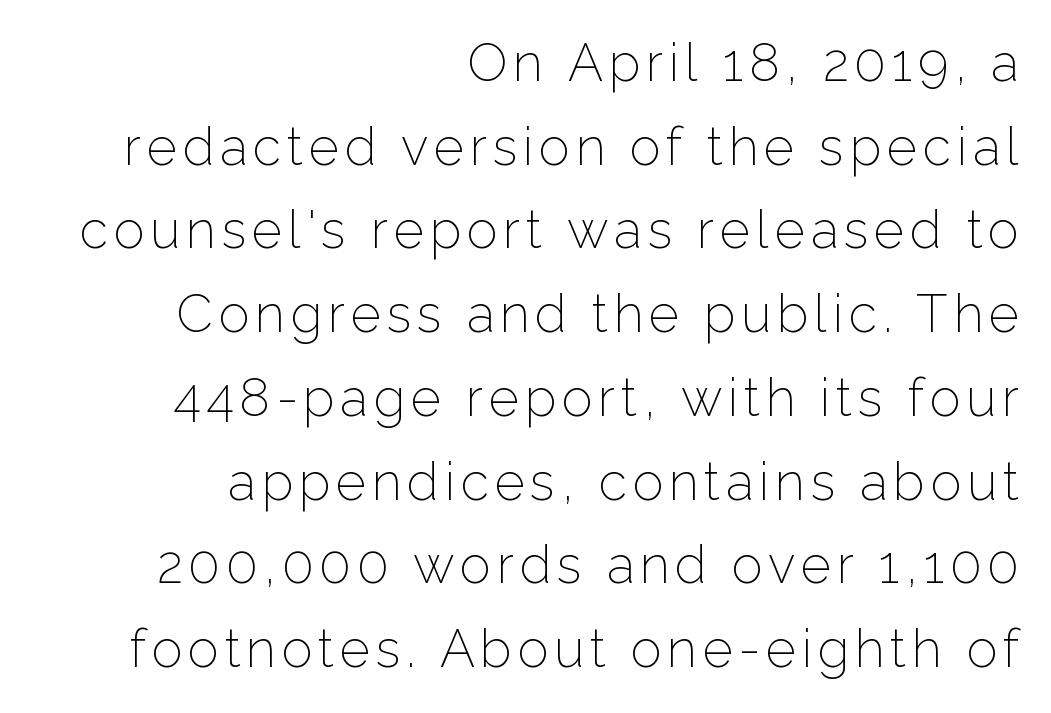
The image shows 52 px light sans-serif type, upright; set right-aligned, normal line spacing (1.61x), not underlined; low stroke contrast and a medium x-height.
